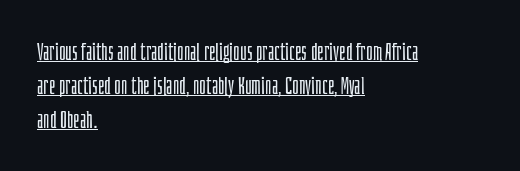
Spacing between characters is what you'd get straight out of the box. In terms of posture, this sample is upright. One-word summary of the alignment: left. This reads as an unemphasized weight, regular at the heaviest.
